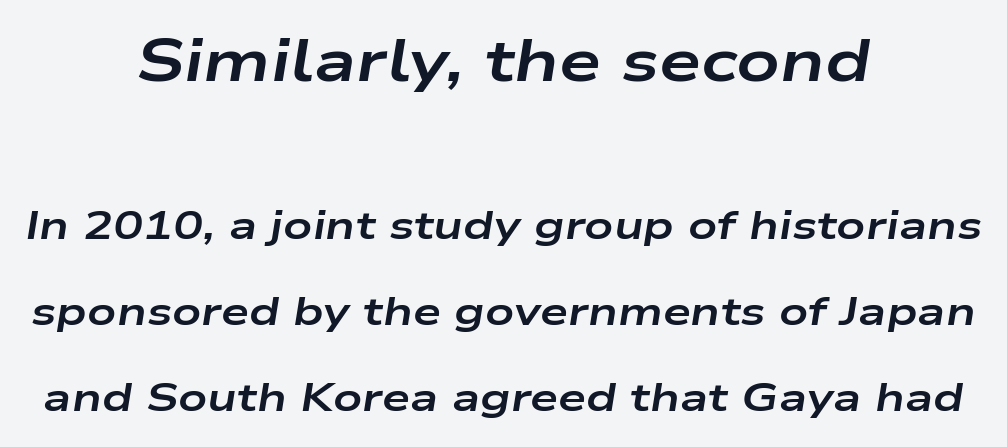
Q: Is the text bold? A: Yes.
Q: Is the text italic (slanted)? A: Yes, it leans right by about 9 degrees.
Q: Is the text underlined? A: No.
Q: How is the paragraph aligned? A: Centered.
Q: Is the spacing between letters normal or unusually wide? A: Normal.
Q: Is the spacing between lines tight, normal or loose? A: Loose.
Q: Which block of text is set in a larger size, the first (top) or the second (bottom)? A: The first (top) one.
Q: Width (condensed, normal, or wide)? A: Wide.
Q: Stroke contrast? A: Low.
Q: x-height? A: Medium.
Q: Monospaced? A: No.
